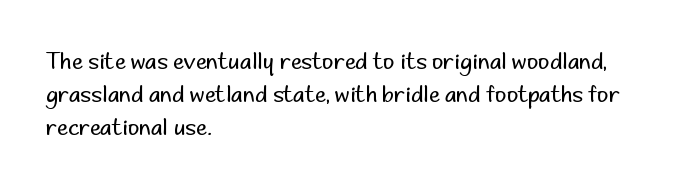
Q: Is the text bold? A: No.
Q: Is the text italic (slanted)? A: No, it is upright.
Q: Is the text underlined? A: No.
Q: How is the paragraph aligned? A: Left-aligned.
Q: Is the spacing between letters normal or unusually wide? A: Normal.
Q: Is the spacing between lines tight, normal or loose? A: Normal.
